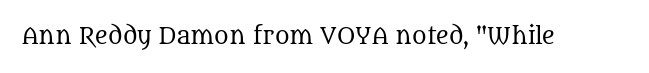
{"italic": "no", "bold": "no", "underline": "no", "letter_spacing": "normal", "letter_spacing_em": 0.0, "glyph_px": 22}
